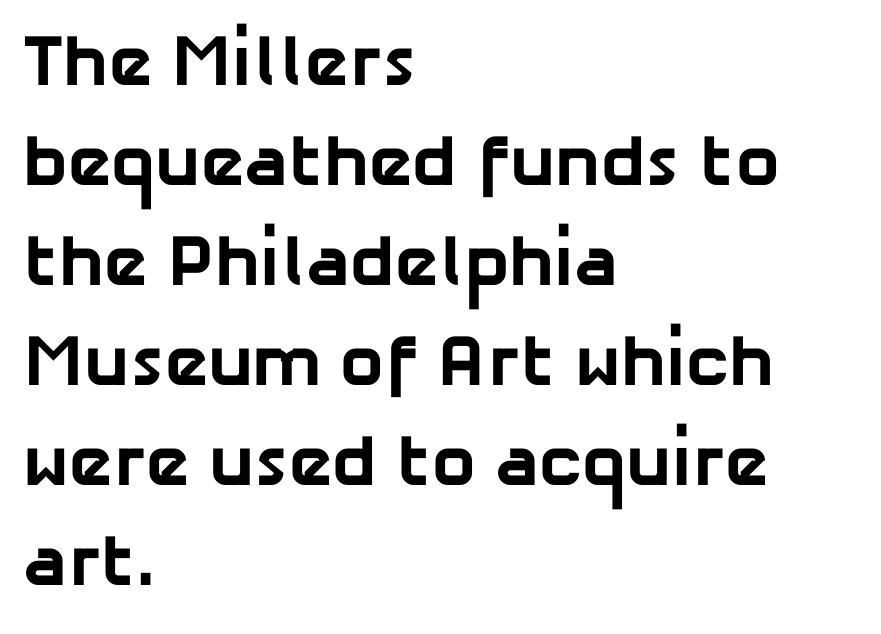
{"serif": "no", "bold": "yes", "weight": "bold", "width": "normal", "stroke_contrast": "low", "x_height": "medium", "monospaced": "no", "underline": "no", "align": "left", "line_spacing": "normal", "line_spacing_ratio": 1.37, "letter_spacing": "normal", "letter_spacing_em": 0.0, "glyph_px": 73}
